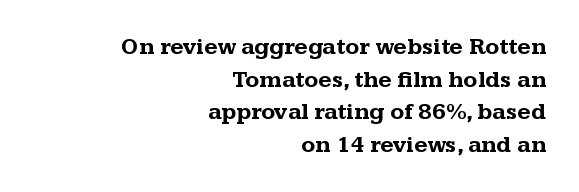
The image shows 23 px bold type, upright; set right-aligned, normal line spacing (1.42x), normal letter spacing, not underlined.
